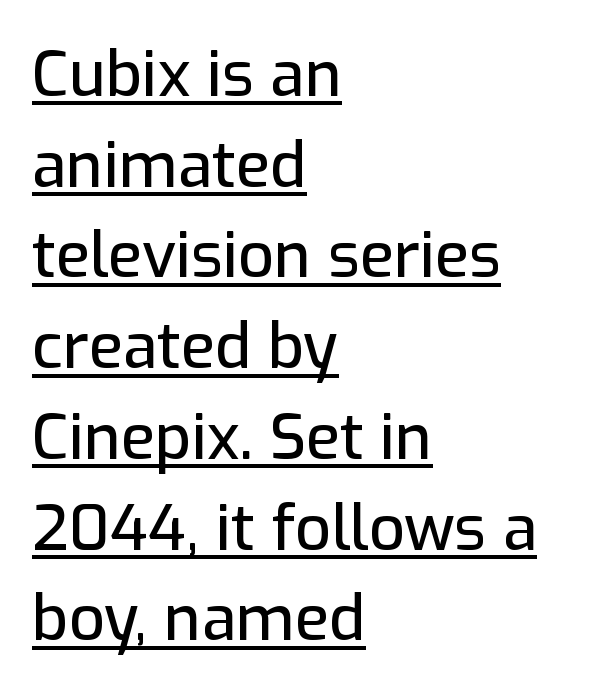
The letters carry no serifs — their stems end cleanly without finishing strokes. Proportional: the letters do not fall into vertical columns. Quick note: interline space is typical. Which margin do the lines hug? The left one — the right edge is uneven. Descenders here cross a horizontal rule under the line. The axis of the letterforms is exactly vertical.
